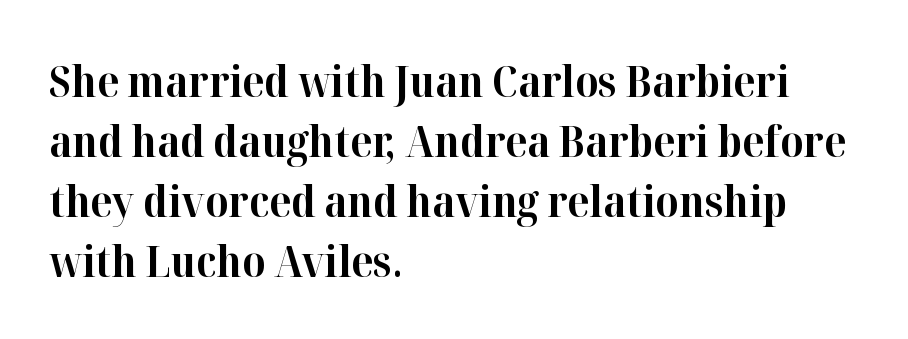
Q: Is the text bold? A: Yes.
Q: Is the text italic (slanted)? A: No, it is upright.
Q: Is the typeface a serif or a sans-serif typeface? A: Serif.
Q: Is the text underlined? A: No.
Q: How is the paragraph aligned? A: Left-aligned.
Q: Is the spacing between letters normal or unusually wide? A: Normal.
Q: Is the spacing between lines tight, normal or loose? A: Normal.
Q: Width (condensed, normal, or wide)? A: Normal.
Q: Stroke contrast? A: High.
Q: x-height? A: Medium.
Q: Monospaced? A: No.
